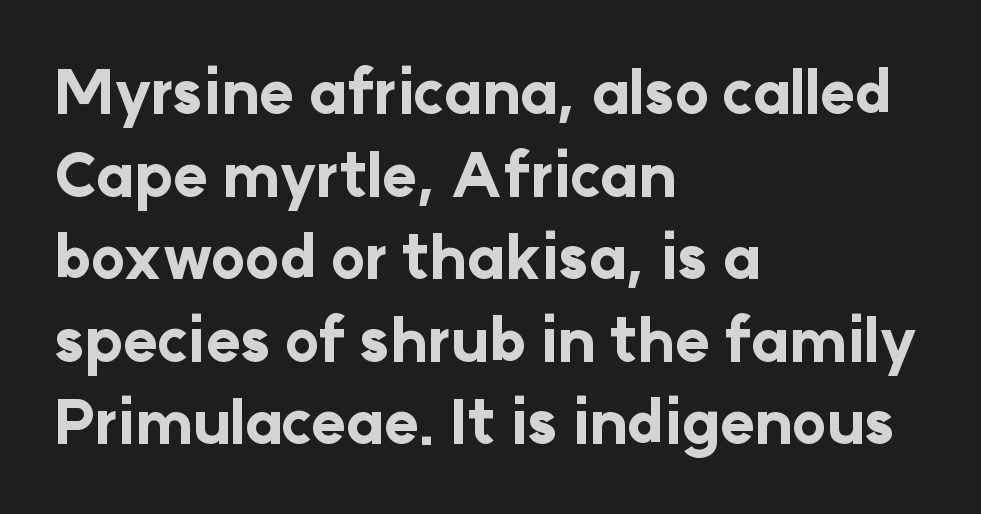
The image shows 59 px bold sans-serif type, upright; set left-aligned, normal line spacing (1.4x), normal letter spacing, not underlined; low stroke contrast and a medium x-height.
